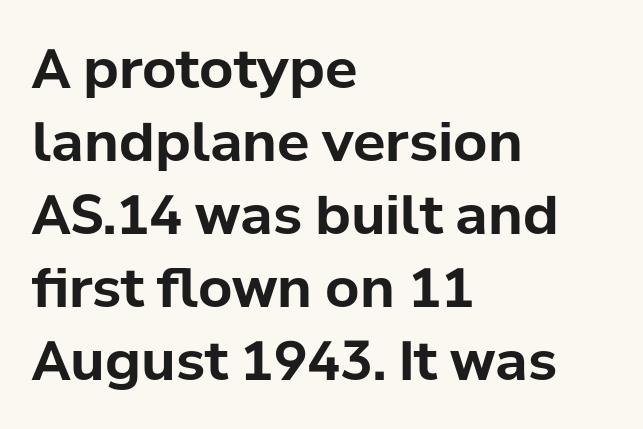
{"serif": "no", "italic": "no", "bold": "yes", "weight": "bold", "width": "normal", "stroke_contrast": "low", "x_height": "medium", "monospaced": "no", "underline": "no", "align": "left", "line_spacing": "normal", "line_spacing_ratio": 1.35, "letter_spacing": "normal", "letter_spacing_em": 0.0, "glyph_px": 54}
